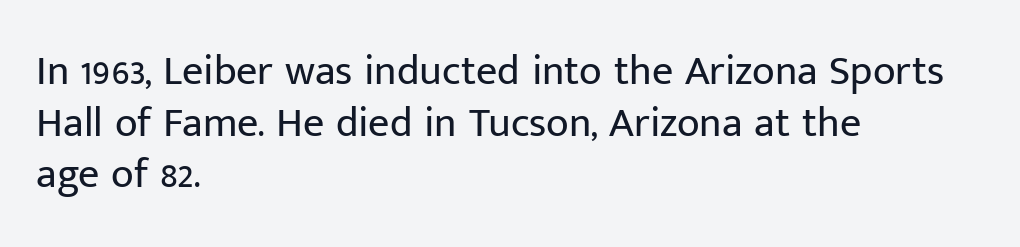
The letterforms sit at book weight or below. Serif or sans? Sans — the stroke terminals are bare. Ascenders rise straight up at ninety degrees. Descender tails drop into unmarked territory. Tracking here is standard; glyphs follow each other at the usual distance.
